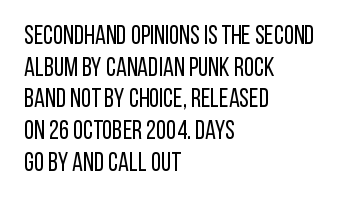
Nope, not italic — everything's standing straight. The font is comparable to plain body text, perhaps lighter. Inter-character spacing is left at the font's built-in metrics. The zone under the glyphs is completely vacant. These lines are set flush left with a ragged right edge.
